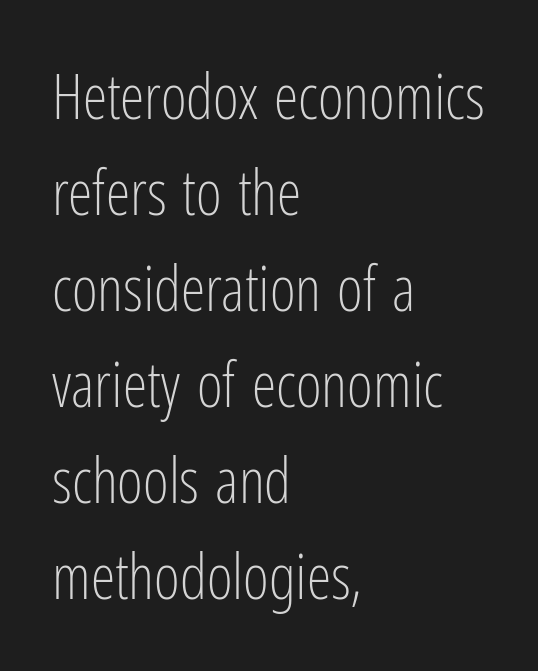
Q: Is the text bold? A: No.
Q: Is the text italic (slanted)? A: No, it is upright.
Q: Is the typeface a serif or a sans-serif typeface? A: Sans-serif.
Q: Is the text underlined? A: No.
Q: How is the paragraph aligned? A: Left-aligned.
Q: Is the spacing between letters normal or unusually wide? A: Normal.
Q: Is the spacing between lines tight, normal or loose? A: Normal.
Q: Width (condensed, normal, or wide)? A: Condensed.
Q: Stroke contrast? A: Low.
Q: x-height? A: Medium.
Q: Monospaced? A: No.
